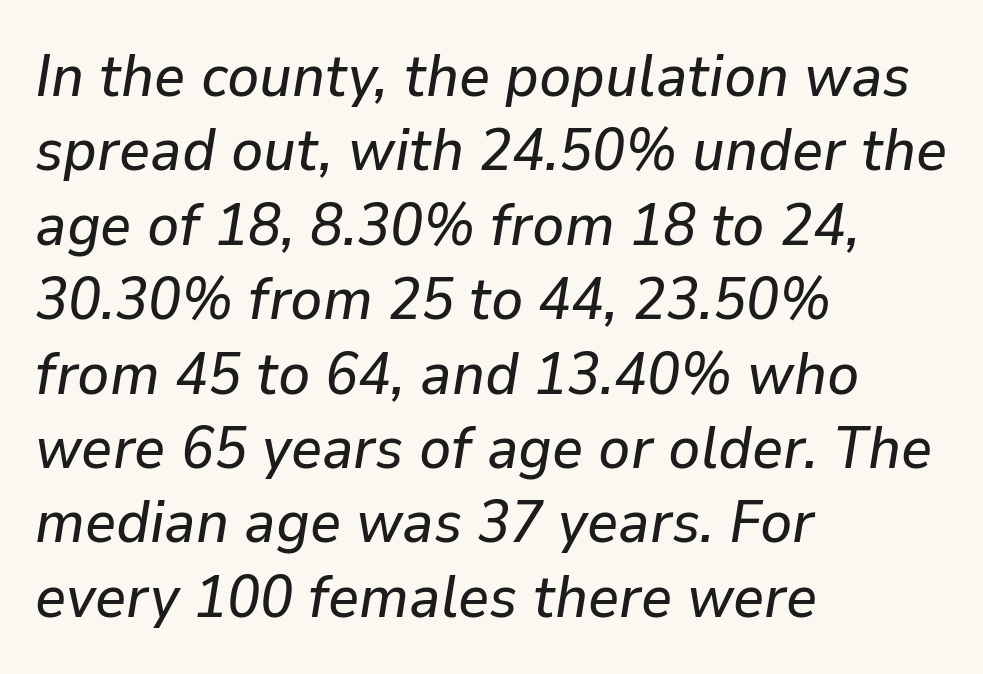
The image shows 60 px text type, italic (leaning right); set left-aligned, line spacing 1.24x, normal letter spacing, not underlined; low stroke contrast and a medium x-height.
